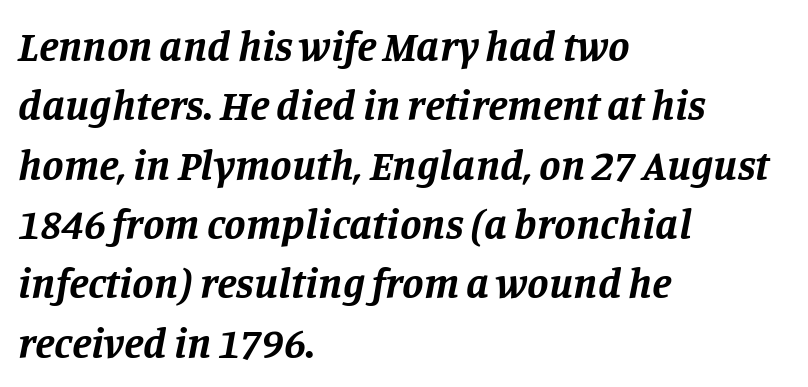
Proportional: the letters do not fall into vertical columns. Descenders are the only things crossing below the line. How heavy is the stroke? Heavy — this is a bold. Honestly, the letter spacing is just normal — you wouldn't notice it. Serif or sans? Serif — the stroke terminals have little feet. The compositor pushed each line to the left boundary.
